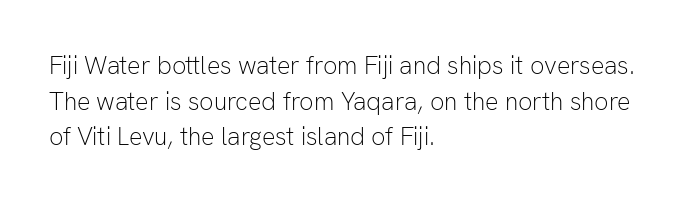
Q: Is the text bold? A: No.
Q: Is the text italic (slanted)? A: No, it is upright.
Q: Is the text underlined? A: No.
Q: How is the paragraph aligned? A: Left-aligned.
Q: Is the spacing between letters normal or unusually wide? A: Normal.
Q: Is the spacing between lines tight, normal or loose? A: Normal.
